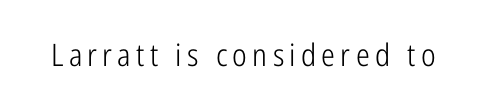
Q: Is the text bold? A: No.
Q: Is the text italic (slanted)? A: No, it is upright.
Q: Is the typeface a serif or a sans-serif typeface? A: Sans-serif.
Q: Is the text underlined? A: No.
Q: Width (condensed, normal, or wide)? A: Condensed.
Q: Stroke contrast? A: Low.
Q: x-height? A: Medium.
Q: Monospaced? A: No.
